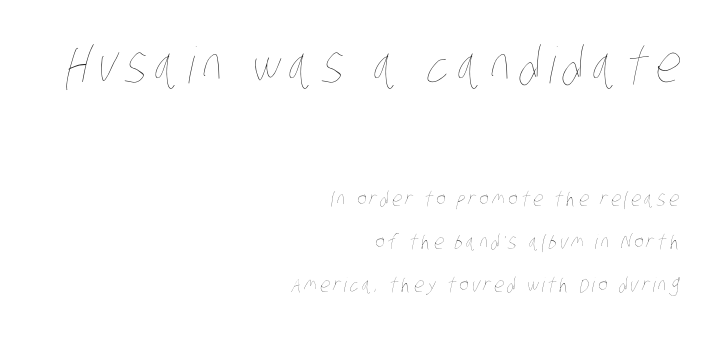
The image shows 50 px thin, condensed type; set right-aligned, loose line spacing (2.16x), not underlined; the first (top) block is 2.5x larger; low stroke contrast and a large x-height.
